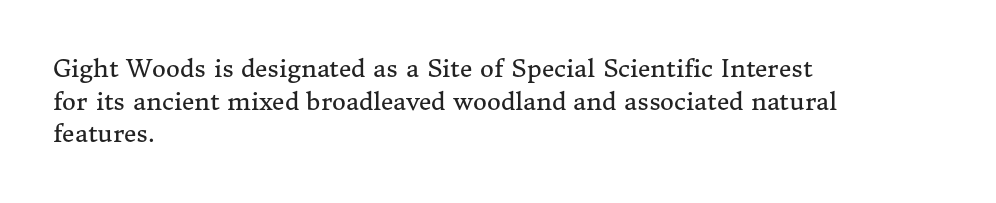
Q: Is the text bold? A: No.
Q: Is the text italic (slanted)? A: No, it is upright.
Q: Is the text underlined? A: No.
Q: How is the paragraph aligned? A: Left-aligned.
Q: Is the spacing between letters normal or unusually wide? A: Normal.
Q: Is the spacing between lines tight, normal or loose? A: Normal.
